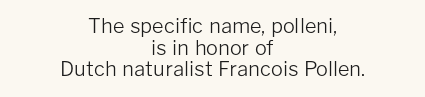
The passage shown is not underscored anywhere. The typography opts for an upright posture over an oblique one. Reading down the column, the eye jumps only a short way to each next line. Where is the straight margin? There isn't one; the lines are centered.
